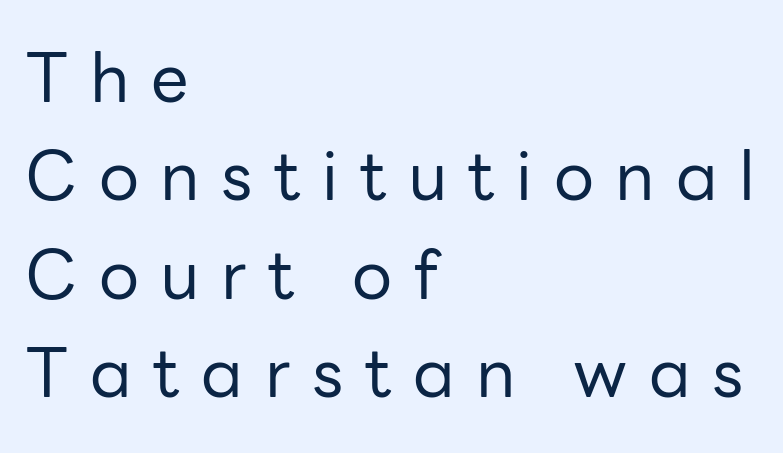
Q: Is the text bold? A: No.
Q: Is the text italic (slanted)? A: No, it is upright.
Q: Is the typeface a serif or a sans-serif typeface? A: Sans-serif.
Q: Is the text underlined? A: No.
Q: How is the paragraph aligned? A: Left-aligned.
Q: Is the spacing between letters normal or unusually wide? A: Unusually wide.
Q: Is the spacing between lines tight, normal or loose? A: Normal.
Q: Width (condensed, normal, or wide)? A: Normal.
Q: Stroke contrast? A: Low.
Q: x-height? A: Medium.
Q: Monospaced? A: No.
